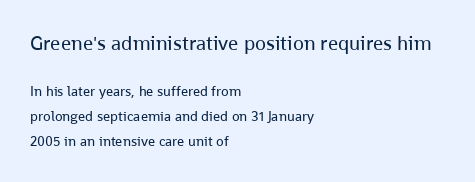
{"italic": "no", "bold": "no", "underline": "no", "align": "left", "line_spacing_ratio": 1.8, "letter_spacing": "normal", "letter_spacing_em": 0.0, "larger_block": "first", "size_ratio": 1.43, "glyph_px": 20}
